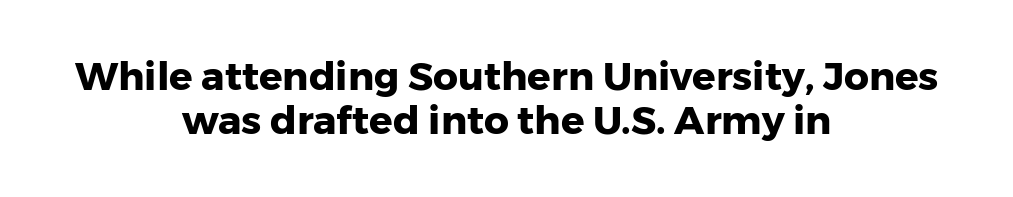
{"serif": "no", "italic": "no", "bold": "yes", "weight": "heavy", "width": "normal", "stroke_contrast": "low", "x_height": "medium", "monospaced": "no", "underline": "no", "align": "center", "line_spacing": "tight", "line_spacing_ratio": 1.14, "letter_spacing": "normal", "letter_spacing_em": 0.0, "glyph_px": 39}
